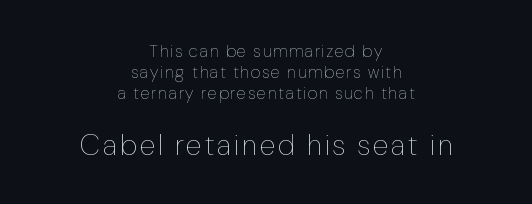
The image shows 29 px thin, condensed type, upright; set centered, line spacing 1.23x, not underlined; the second (bottom) block is 1.71x larger; low stroke contrast and a medium x-height.
